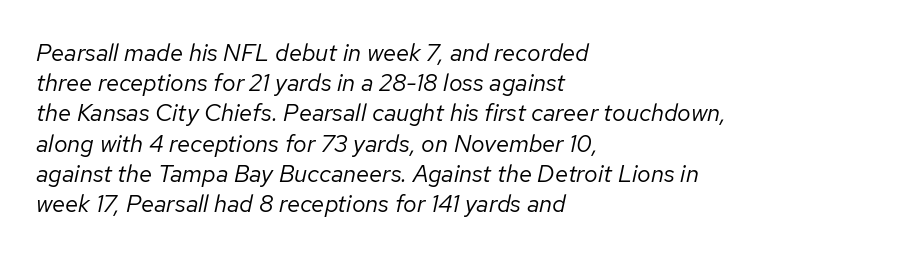
The space between consecutive lines is moderate. The typesetter chose a ragged-right arrangement here. Honestly, there is no underline to notice here at all. The glyphs look as if they've been sheared to an angle. Heaviness? Minimal to ordinary, like unemphasized prose. Between one letter and the next there's only the usual sliver of space.
